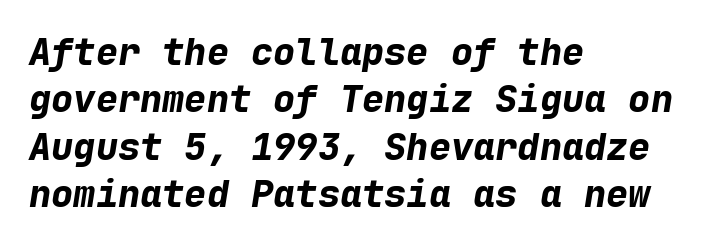
{"italic": "yes", "lean": "right", "slant_degrees": 9, "bold": "yes", "weight": "bold", "width": "normal", "stroke_contrast": "low", "x_height": "medium", "monospaced": "yes", "underline": "no", "align": "left", "line_spacing": "normal", "line_spacing_ratio": 1.28, "letter_spacing": "normal", "letter_spacing_em": 0.0, "glyph_px": 37}
